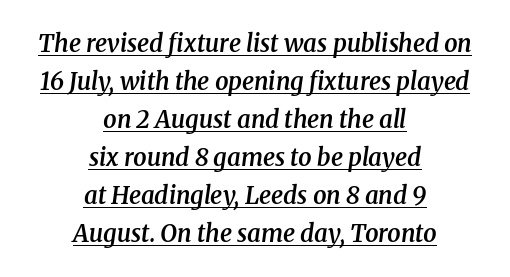
{"italic": "yes", "lean": "right", "slant_degrees": 8, "bold": "semi", "underline": "yes", "align": "center", "line_spacing": "normal", "line_spacing_ratio": 1.58, "letter_spacing": "normal", "letter_spacing_em": 0.0, "glyph_px": 24}
